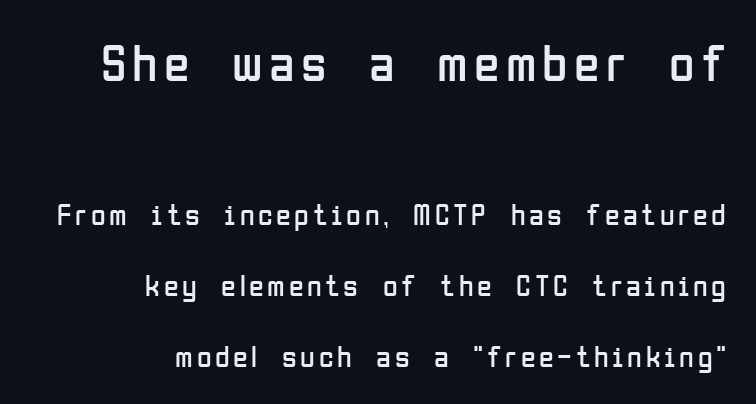
{"serif": "no", "italic": "no", "bold": "no", "weight": "regular", "width": "condensed", "stroke_contrast": "low", "x_height": "medium", "monospaced": "no", "underline": "no", "align": "right", "line_spacing": "loose", "line_spacing_ratio": 2.37, "larger_block": "first", "size_ratio": 1.73, "glyph_px": 52}
